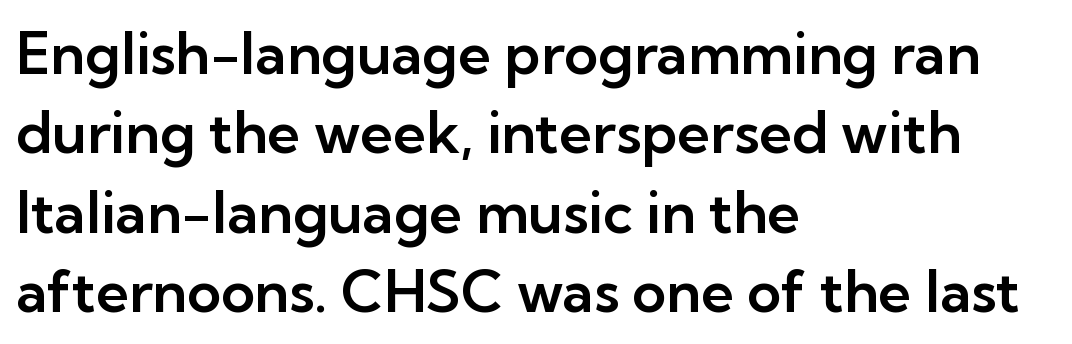
Note the varied advance widths — an 'i' is clearly narrower than an 'm'. The characters display no serif detailing; their extremities are plain. The space beneath each line is pristine and unruled. Evenly set lines give the paragraph a standard silhouette. The setting favours the left margin, as ordinary paragraphs usually do. Italic: no, the glyphs are upright roman.
